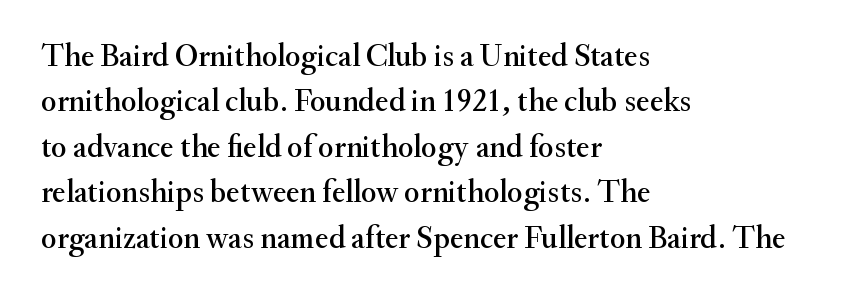
This block has exactly the height ordinary leading produces. The lines are quadded left. The face used here is rendered with its standard letterfit. Look at the bottom of the vertical strokes: they flare into serifs here. Looks like regular typesetting: each glyph gets only the width it needs.
